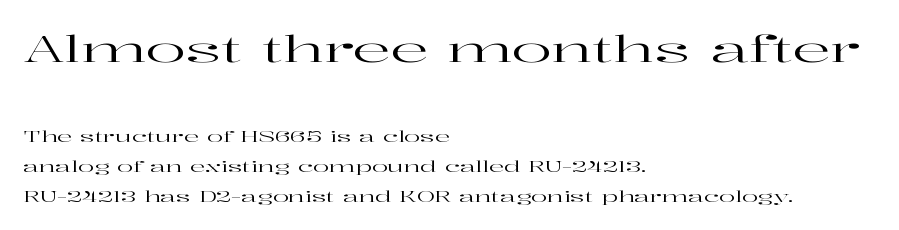
Visually the block forms a straight wall on the left and a jagged coastline on the right. Beneath every word, the page is bare. Inter-character spacing is left at the font's built-in metrics. Note the varied advance widths — an 'i' is clearly narrower than an 'm'. Look at the bottom of the vertical strokes: they flare into serifs here. Is the lower block the larger one? No — the upper block carries the bigger type.
